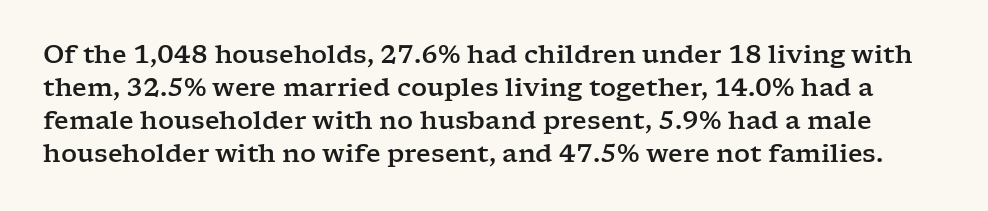
The image shows 25 px text type, upright; set normal line spacing (1.32x), normal letter spacing, not underlined.
